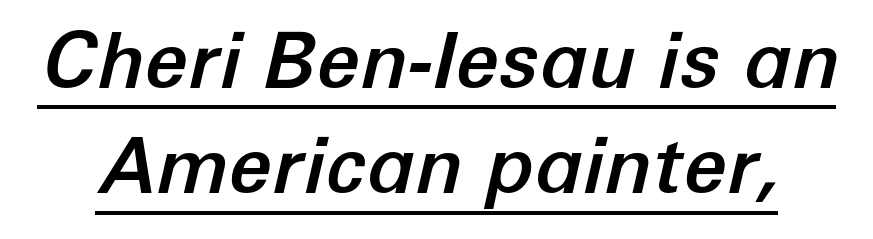
{"italic": "yes", "lean": "right", "slant_degrees": 12, "width": "normal", "stroke_contrast": "low", "x_height": "medium", "monospaced": "no", "underline": "yes", "line_spacing": "normal", "line_spacing_ratio": 1.35, "letter_spacing": "normal", "letter_spacing_em": 0.0, "glyph_px": 78}
